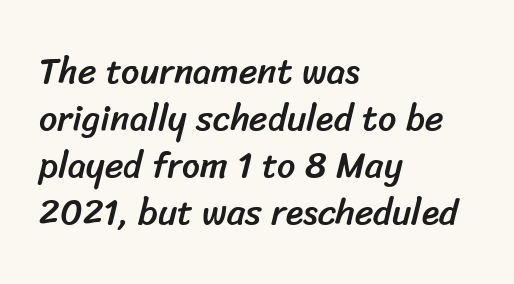
The passage is arranged the way most books set body copy — flush left. The font family rendered here belongs to the sans-serif group. How would I describe the line gaps? Plain and ordinary. This sample has the flowing, uneven cadence of proportional lettering.
